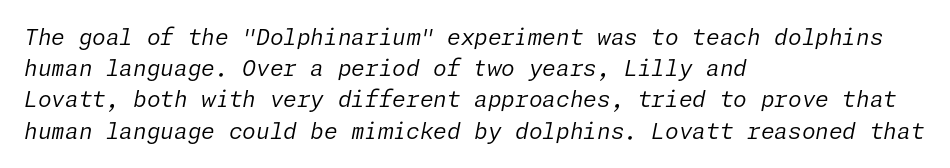
The image shows 22 px text type, italic (leaning right); set left-aligned, normal line spacing (1.42x), normal letter spacing, not underlined.
